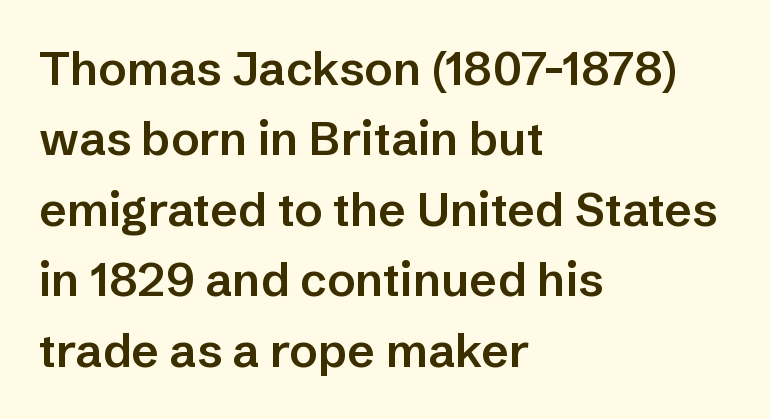
The image shows 47 px semibold sans-serif type, upright; set left-aligned, normal line spacing (1.5x), normal letter spacing, not underlined; low stroke contrast and a medium x-height.
